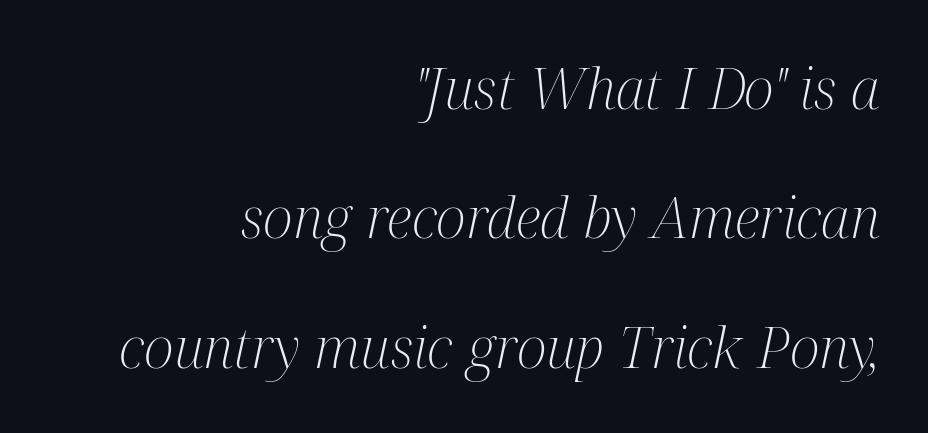
No word sits above an underline. Leftover space on each line is placed entirely before the opening word. The strokes carry an ordinary text weight at most. Think of a printed novel: that variable character pitch is what you see here. A typesetter would call this zero additional tracking. Does the leading feel generous? Absolutely, it's lavish.
